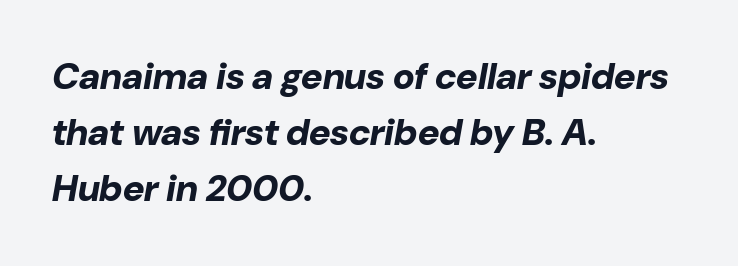
{"italic": "yes", "lean": "right", "slant_degrees": 10, "bold": "yes", "weight": "bold", "width": "normal", "stroke_contrast": "low", "x_height": "medium", "monospaced": "no", "underline": "no", "align": "left", "line_spacing": "normal", "line_spacing_ratio": 1.52, "letter_spacing": "normal", "letter_spacing_em": 0.0, "glyph_px": 37}
